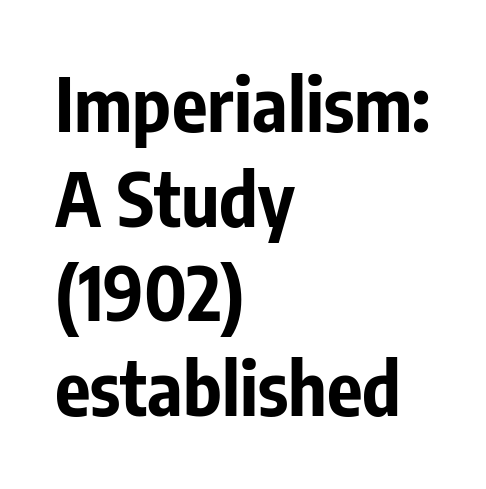
{"serif": "no", "italic": "no", "bold": "yes", "weight": "bold", "width": "condensed", "stroke_contrast": "low", "x_height": "medium", "monospaced": "no", "underline": "no", "align": "left", "line_spacing": "normal", "line_spacing_ratio": 1.28, "letter_spacing": "normal", "letter_spacing_em": 0.0, "glyph_px": 74}
